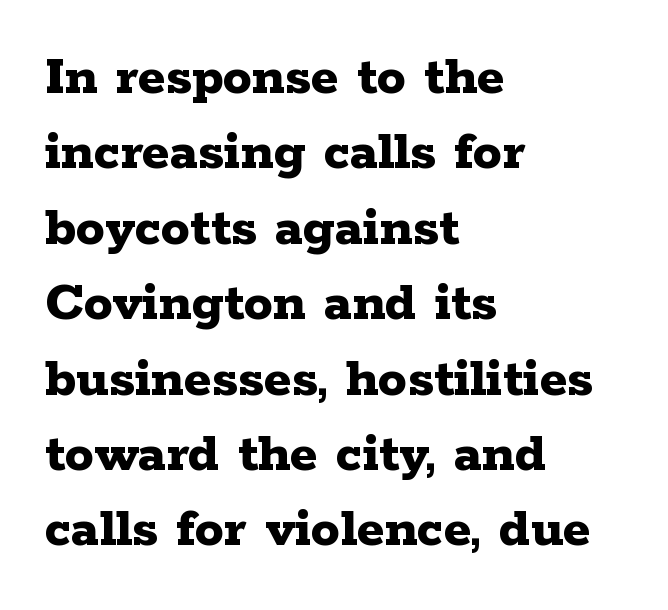
Look at the tracking — it's just the regular setting, nothing added. The letters advance in unequal steps, a hallmark of proportional type. What kind of face is this? One with serifs. Tall strokes in this sample are plumb rather than angled. Honestly, the row spacing looks completely unremarkable. The compositor pushed each line to the left boundary.
